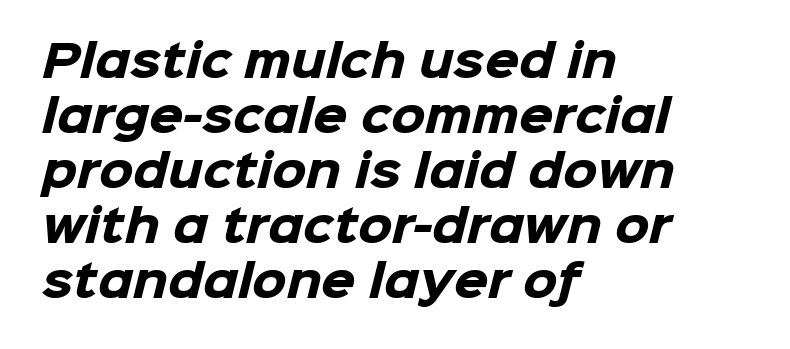
{"serif": "no", "bold": "yes", "weight": "heavy", "width": "normal", "stroke_contrast": "low", "x_height": "medium", "monospaced": "no", "underline": "no", "align": "left", "line_spacing": "normal", "line_spacing_ratio": 1.25, "letter_spacing": "normal", "letter_spacing_em": 0.0, "glyph_px": 44}
